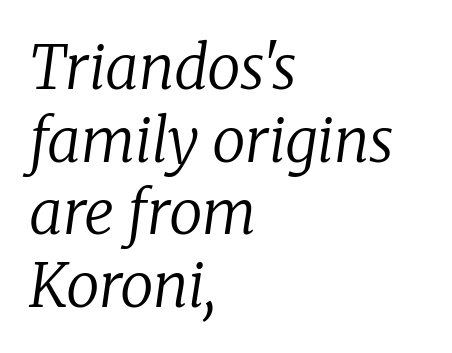
{"serif": "yes", "italic": "yes", "lean": "right", "slant_degrees": 8, "bold": "no", "weight": "regular", "width": "normal", "stroke_contrast": "low", "x_height": "medium", "monospaced": "no", "underline": "no", "align": "left", "line_spacing_ratio": 1.21, "letter_spacing": "normal", "letter_spacing_em": 0.0, "glyph_px": 60}
